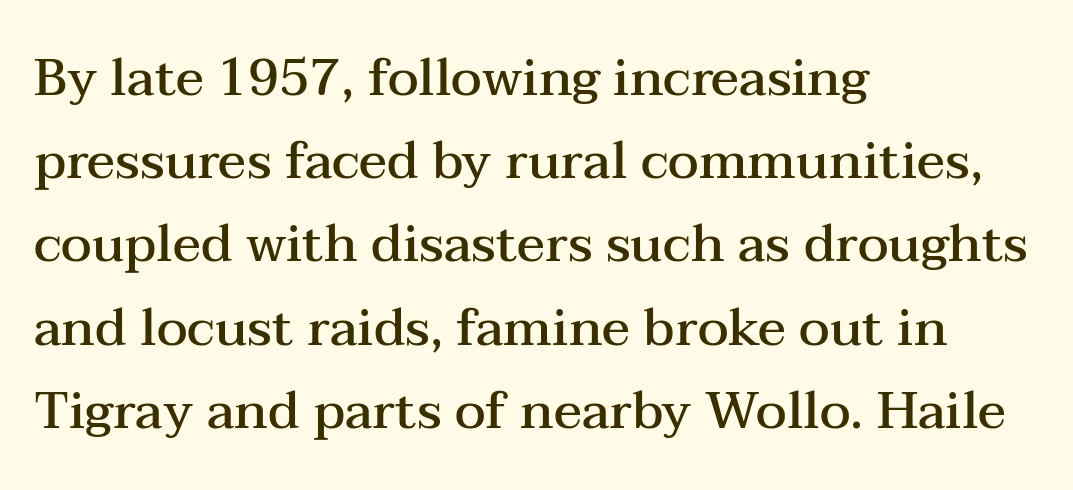
The image shows 52 px semibold, wide serif type, upright; set left-aligned, normal line spacing (1.6x), normal letter spacing, not underlined; medium stroke contrast and a medium x-height.
